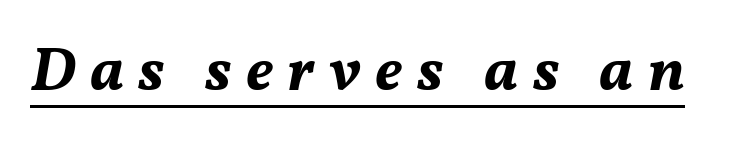
The image shows 62 px bold type, italic (leaning right); set unusually wide letter spacing (+0.23 em), underlined; medium stroke contrast and a medium x-height.
